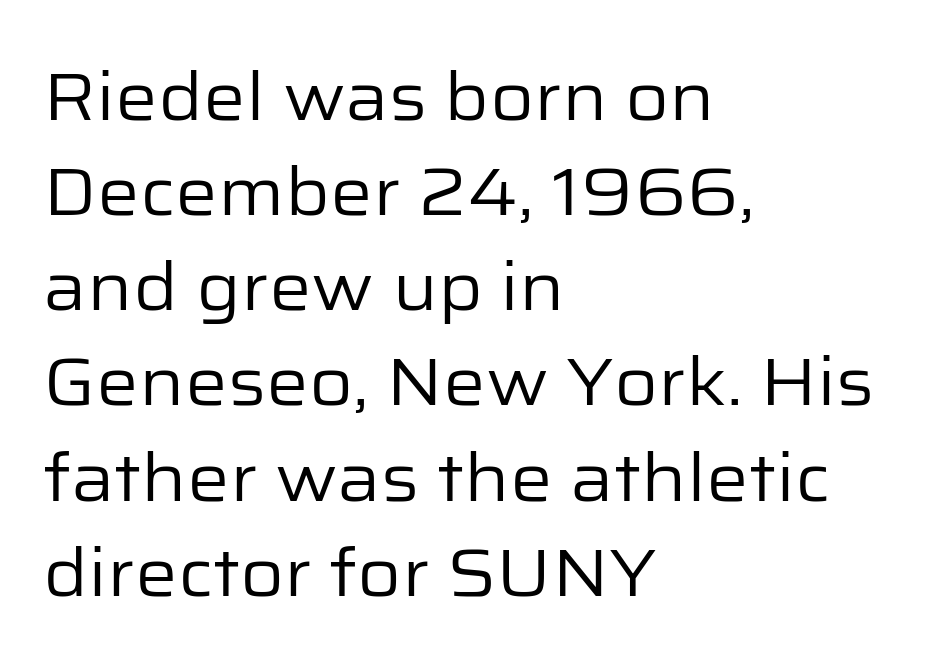
Serif or sans? Sans — the stroke terminals are bare. Type without underlining. Short note: letters normally spaced. A typesetter would call this proportional, since set widths differ per character. The block of text has a typical density, with ordinary space between rows.
